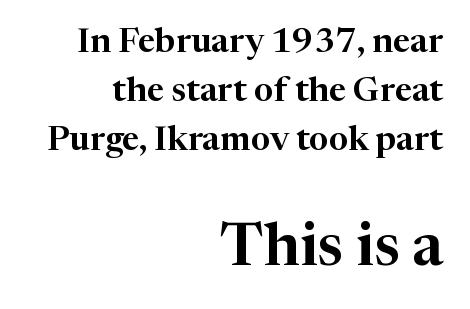
{"serif": "yes", "italic": "no", "width": "normal", "stroke_contrast": "high", "x_height": "medium", "monospaced": "no", "underline": "no", "align": "right", "line_spacing": "normal", "line_spacing_ratio": 1.44, "letter_spacing": "normal", "letter_spacing_em": 0.0, "larger_block": "second", "size_ratio": 1.74, "glyph_px": 59}
